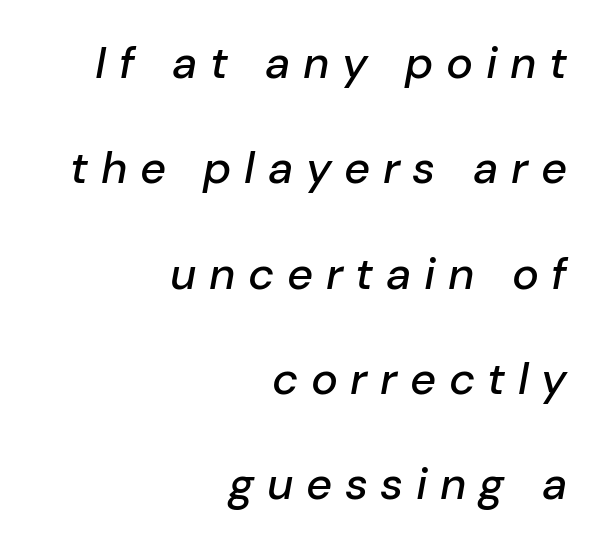
The image shows 45 px text type, italic (leaning right); set right-aligned, loose line spacing (2.34x), unusually wide letter spacing (+0.28 em), not underlined; low stroke contrast and a medium x-height.
